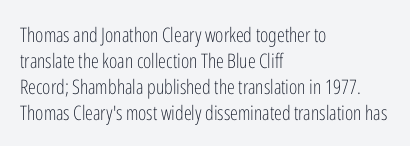
{"italic": "no", "bold": "no", "underline": "no", "align": "left", "line_spacing": "normal", "line_spacing_ratio": 1.3, "letter_spacing": "normal", "letter_spacing_em": 0.0, "glyph_px": 20}
